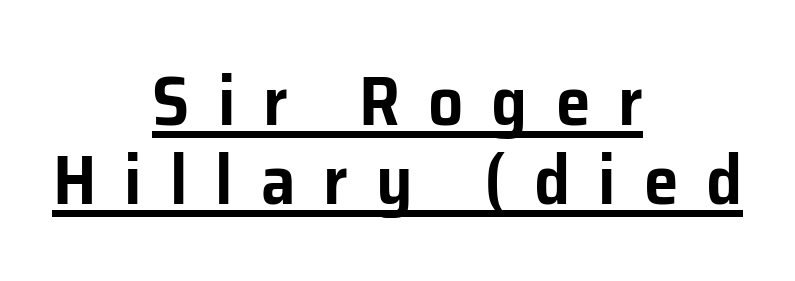
The image shows 70 px sans-serif type, upright; set centered, tight line spacing (1.13x), unusually wide letter spacing (+0.4 em), underlined; low stroke contrast and a medium x-height.
